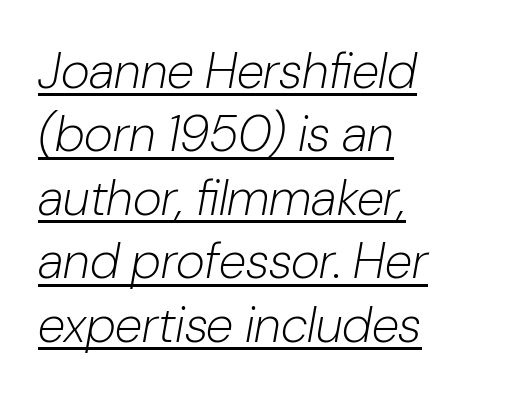
Q: Is the text bold? A: No.
Q: Is the text italic (slanted)? A: Yes, it leans right by about 10 degrees.
Q: Is the text underlined? A: Yes.
Q: How is the paragraph aligned? A: Left-aligned.
Q: Is the spacing between letters normal or unusually wide? A: Normal.
Q: Is the spacing between lines tight, normal or loose? A: Normal.
Q: Width (condensed, normal, or wide)? A: Normal.
Q: Stroke contrast? A: Low.
Q: x-height? A: Medium.
Q: Monospaced? A: No.
